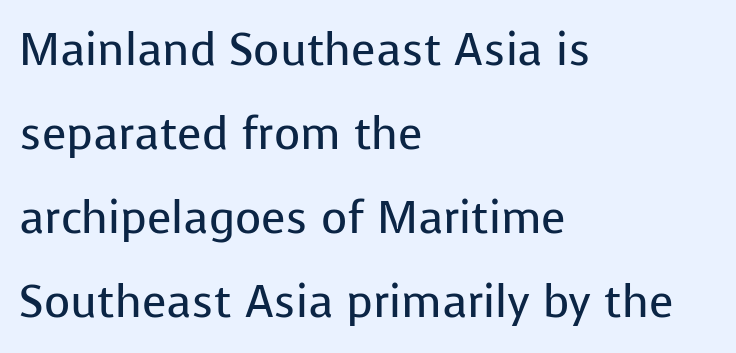
The image shows 45 px regular-weight sans-serif type, upright; set left-aligned, line spacing 1.87x, normal letter spacing, not underlined; low stroke contrast and a medium x-height.
